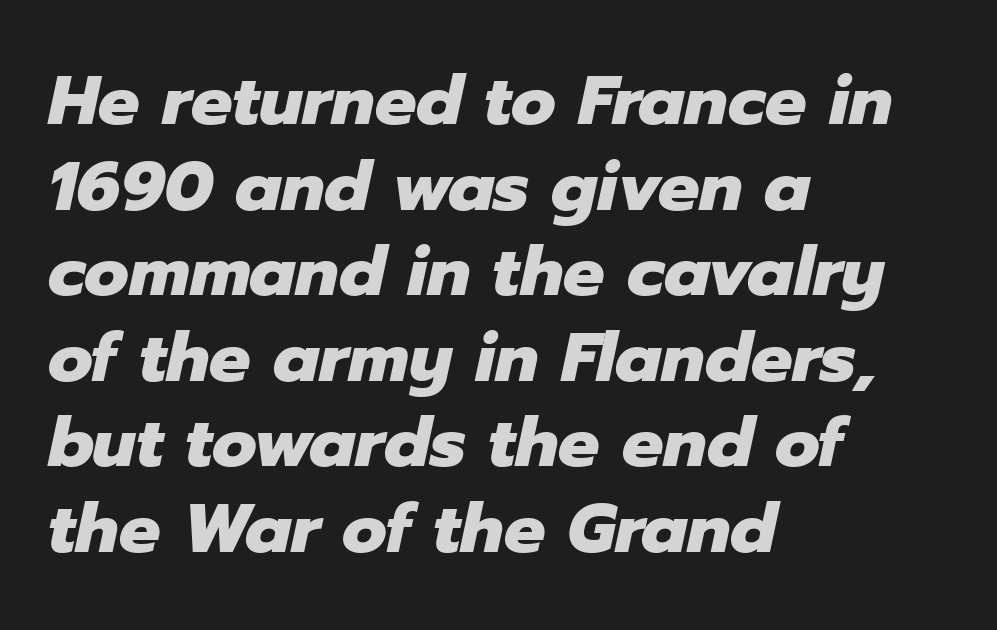
The image shows 69 px heavy type, italic (leaning right); set left-aligned, line spacing 1.24x, normal letter spacing, not underlined; low stroke contrast and a medium x-height.
